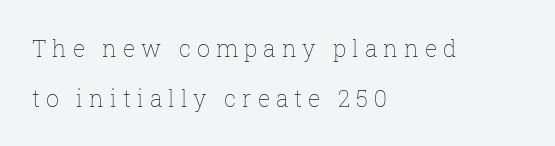
The image shows 23 px text type, upright; set left-aligned, loose line spacing (2.16x), unusually wide letter spacing (+0.26 em), not underlined.
